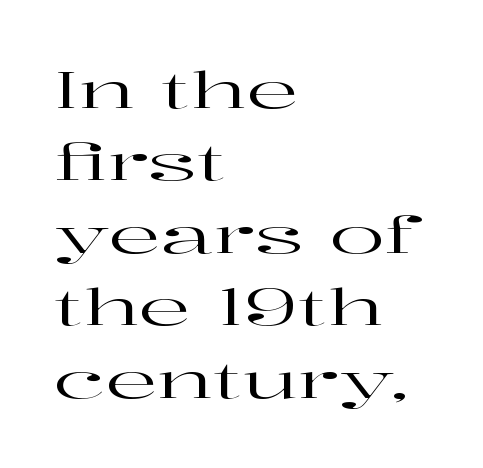
Quick note: not italic, upright. Think of a printed novel: that variable character pitch is what you see here. Lines of text with bare space underneath. Alignment: flush left.
